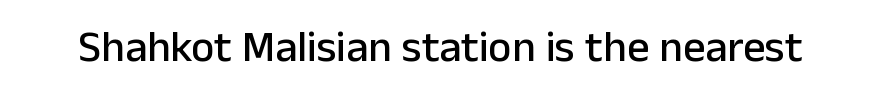
{"serif": "no", "italic": "no", "width": "normal", "stroke_contrast": "low", "x_height": "medium", "monospaced": "no", "underline": "no", "letter_spacing": "normal", "letter_spacing_em": 0.0, "glyph_px": 44}
